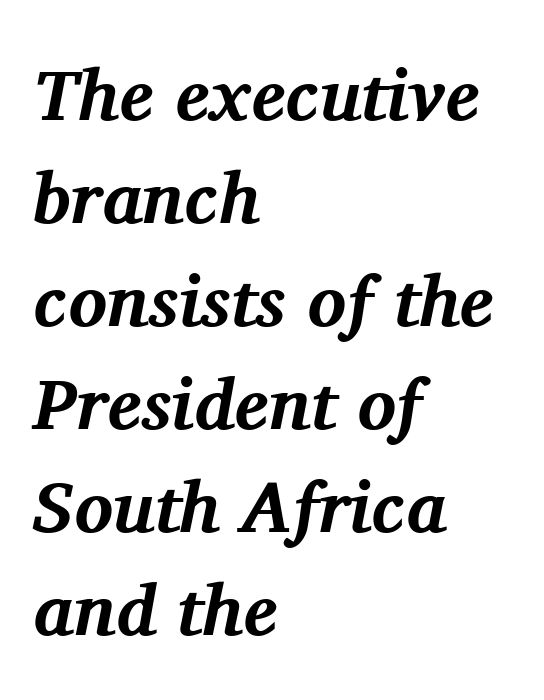
{"serif": "yes", "italic": "yes", "lean": "right", "slant_degrees": 11, "bold": "yes", "weight": "bold", "width": "normal", "stroke_contrast": "medium", "x_height": "medium", "monospaced": "no", "underline": "no", "align": "left", "line_spacing": "normal", "line_spacing_ratio": 1.43, "letter_spacing": "normal", "letter_spacing_em": 0.0, "glyph_px": 72}
